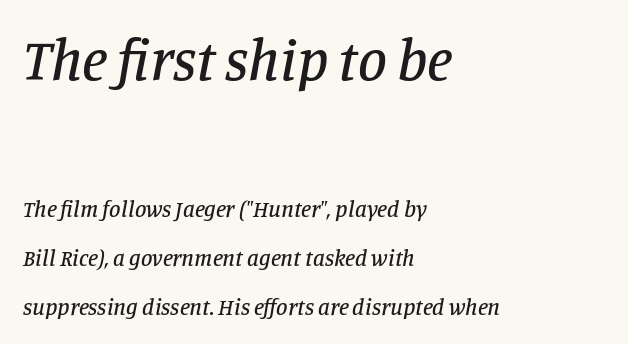
{"serif": "yes", "italic": "yes", "lean": "right", "slant_degrees": 11, "width": "normal", "stroke_contrast": "low", "x_height": "large", "monospaced": "no", "underline": "no", "align": "left", "line_spacing": "loose", "line_spacing_ratio": 2.14, "letter_spacing": "normal", "letter_spacing_em": 0.0, "larger_block": "first", "size_ratio": 2.52, "glyph_px": 58}
